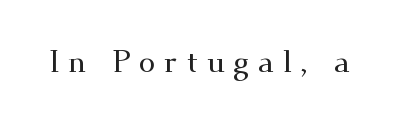
Style check: upright. The font family rendered here belongs to the serif group. You could not count columns in this text — the font is proportionally spaced. Underlining? Definitely not there. Display-style spreading of the glyphs; the letterfit is very open.
